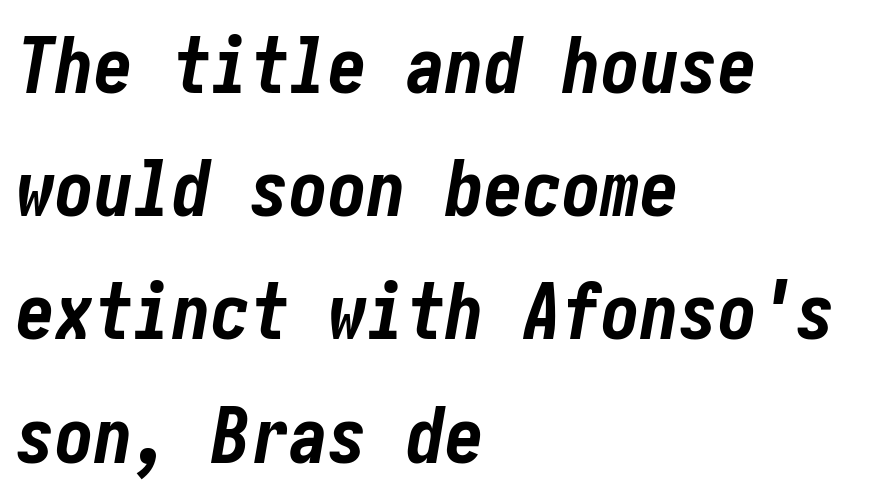
The image shows 78 px bold, condensed type, italic (leaning right); set left-aligned, normal line spacing (1.58x), normal letter spacing, not underlined; low stroke contrast and a medium x-height.
